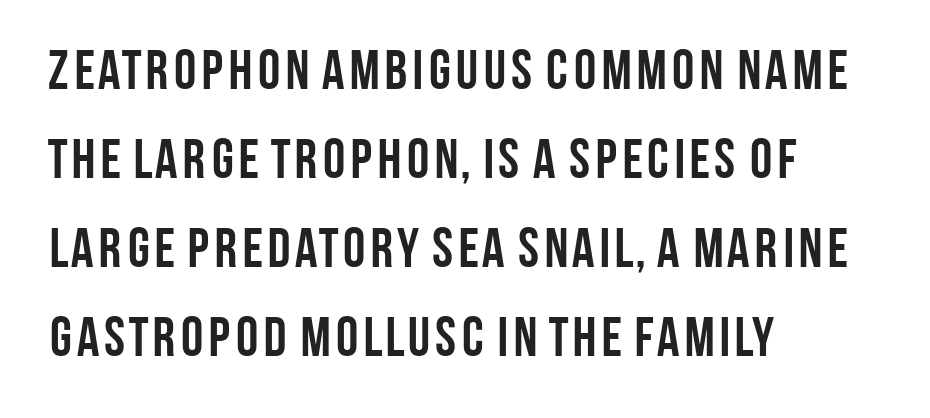
{"serif": "no", "italic": "no", "bold": "yes", "weight": "semibold", "width": "condensed", "stroke_contrast": "low", "x_height": "large", "monospaced": "no", "underline": "no", "align": "left", "line_spacing": "normal", "line_spacing_ratio": 1.59, "letter_spacing": "normal", "letter_spacing_em": 0.0, "glyph_px": 56}
